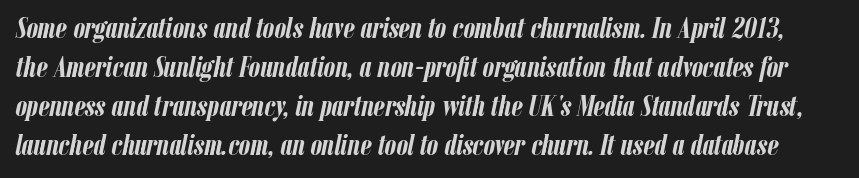
{"italic": "yes", "lean": "right", "slant_degrees": 12, "bold": "yes", "weight": "semibold", "width": "condensed", "stroke_contrast": "low", "x_height": "medium", "monospaced": "no", "underline": "no", "line_spacing": "normal", "line_spacing_ratio": 1.35, "letter_spacing": "normal", "letter_spacing_em": 0.0, "glyph_px": 29}
